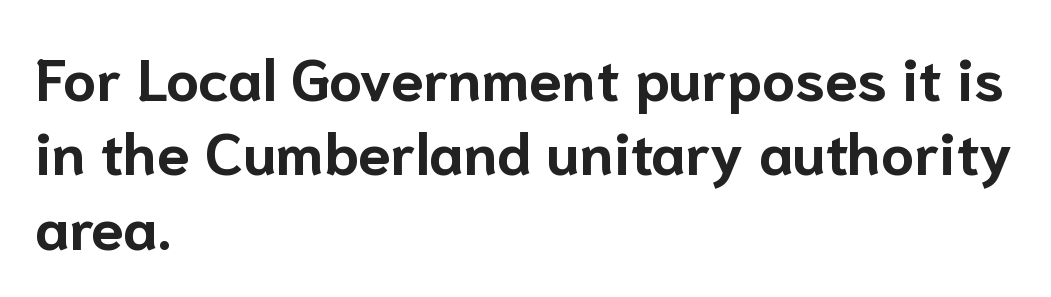
The image shows 59 px bold sans-serif type, upright; set left-aligned, normal line spacing (1.26x), normal letter spacing, not underlined; low stroke contrast and a medium x-height.
